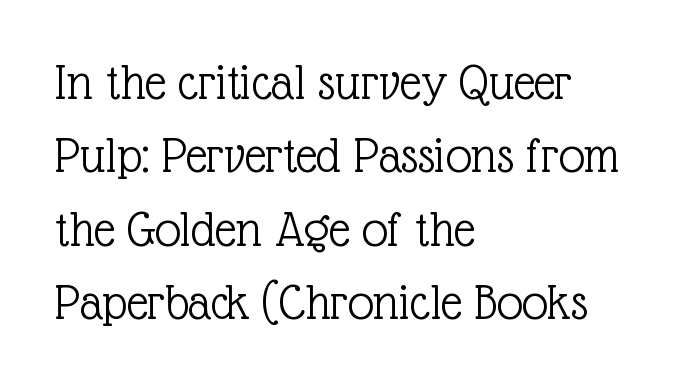
The image shows 52 px light serif type, upright; set left-aligned, normal line spacing (1.41x), normal letter spacing, not underlined; a medium x-height.
